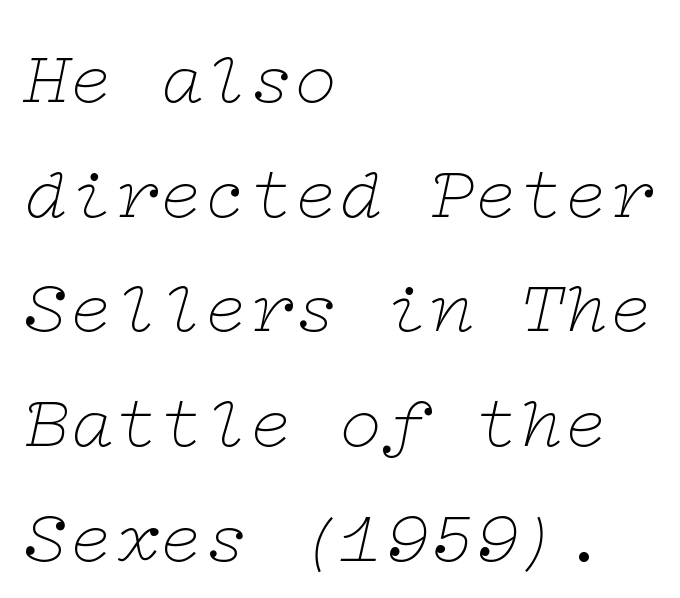
The image shows 75 px thin, wide serif type, italic (leaning right); set left-aligned, normal line spacing (1.53x), normal letter spacing, not underlined; low stroke contrast and a medium x-height.
